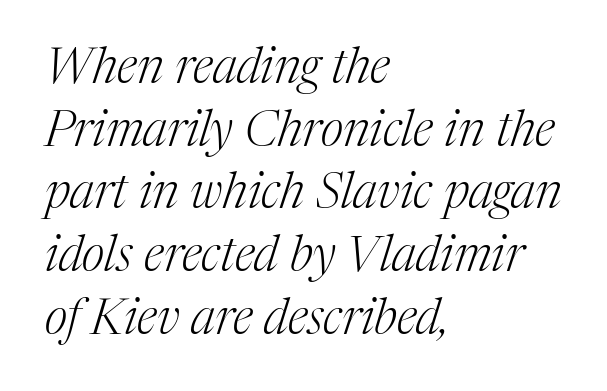
The image shows 49 px light serif type, italic (leaning right); set left-aligned, normal line spacing (1.28x), normal letter spacing, not underlined; medium stroke contrast and a medium x-height.
